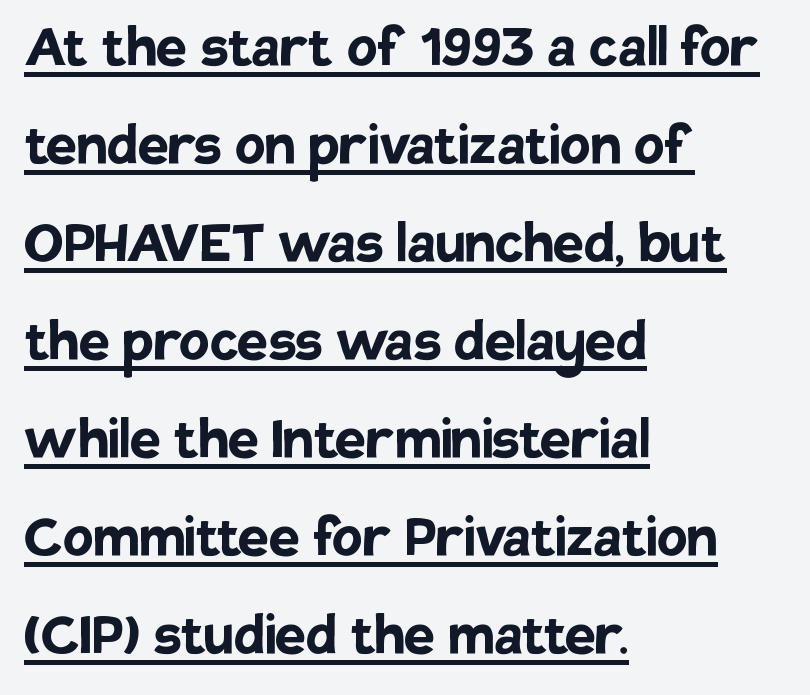
{"serif": "no", "italic": "no", "bold": "yes", "weight": "semibold", "width": "normal", "stroke_contrast": "low", "x_height": "large", "monospaced": "no", "underline": "yes", "align": "left", "line_spacing": "normal", "line_spacing_ratio": 1.42, "letter_spacing": "normal", "letter_spacing_em": 0.0, "glyph_px": 69}
